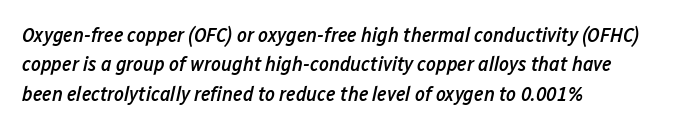
The image shows 21 px text type, italic (leaning right); set left-aligned, normal line spacing (1.4x), normal letter spacing, not underlined.
